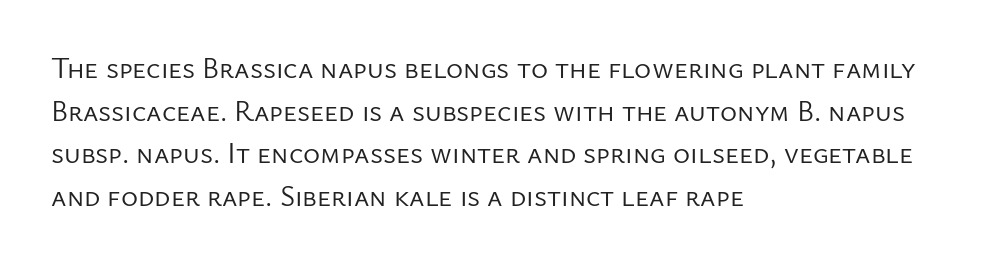
The image shows 29 px regular-weight sans-serif type, upright; set left-aligned, normal line spacing (1.47x), normal letter spacing, not underlined; low stroke contrast and a medium x-height.
